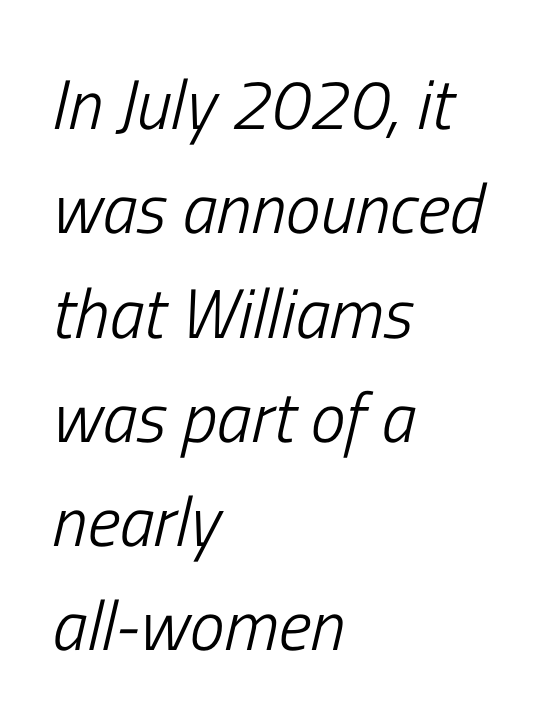
The image shows 70 px light, condensed type, italic (leaning right); set left-aligned, normal line spacing (1.49x), normal letter spacing, not underlined; low stroke contrast and a medium x-height.
